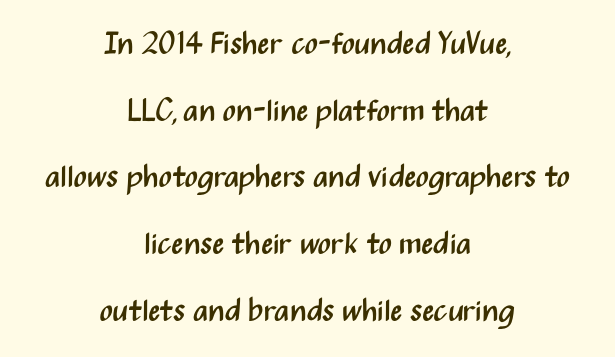
Q: Is the text bold? A: No.
Q: Is the text italic (slanted)? A: No, it is upright.
Q: Is the typeface a serif or a sans-serif typeface? A: Sans-serif.
Q: Is the text underlined? A: No.
Q: How is the paragraph aligned? A: Centered.
Q: Is the spacing between letters normal or unusually wide? A: Normal.
Q: Is the spacing between lines tight, normal or loose? A: Loose.
Q: Width (condensed, normal, or wide)? A: Condensed.
Q: Stroke contrast? A: Medium.
Q: x-height? A: Medium.
Q: Monospaced? A: No.
